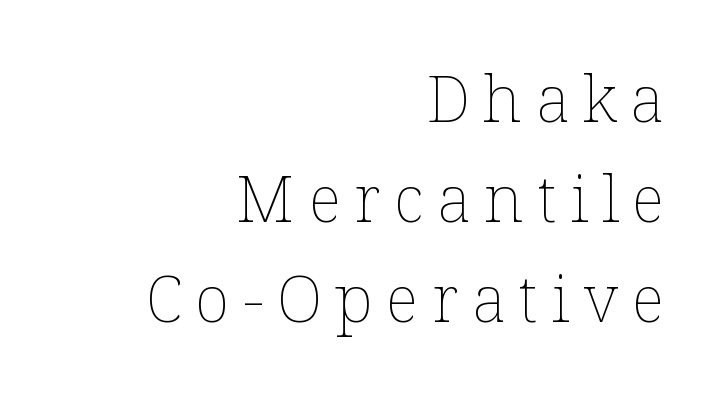
{"italic": "no", "bold": "no", "weight": "thin", "width": "normal", "stroke_contrast": "low", "x_height": "medium", "monospaced": "no", "underline": "no", "align": "right", "line_spacing": "normal", "line_spacing_ratio": 1.54, "letter_spacing": "wide", "letter_spacing_em": 0.21, "glyph_px": 65}
